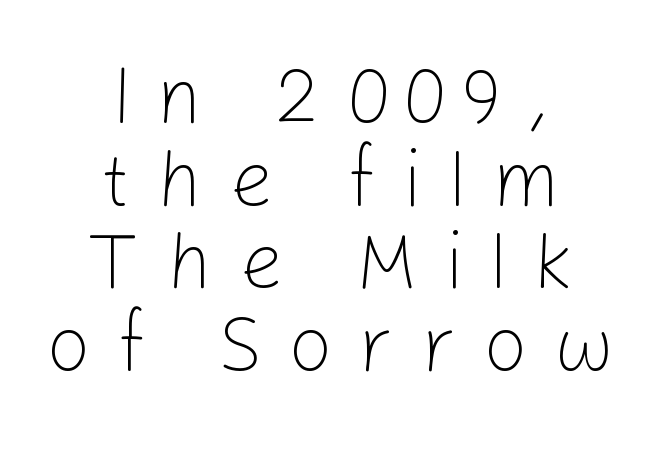
Is the letter spacing exaggerated? Yes — the characters are pushed far apart. Do the characters align in a grid? No, the font is proportional. Nope, not italic — everything's standing straight. Underline: absent.
